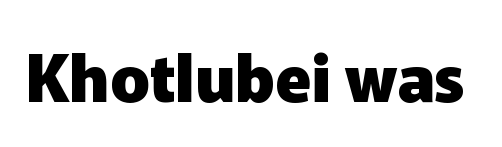
{"serif": "no", "italic": "no", "bold": "yes", "weight": "heavy", "width": "normal", "stroke_contrast": "low", "x_height": "medium", "monospaced": "no", "underline": "no", "letter_spacing": "normal", "letter_spacing_em": 0.0, "glyph_px": 65}
